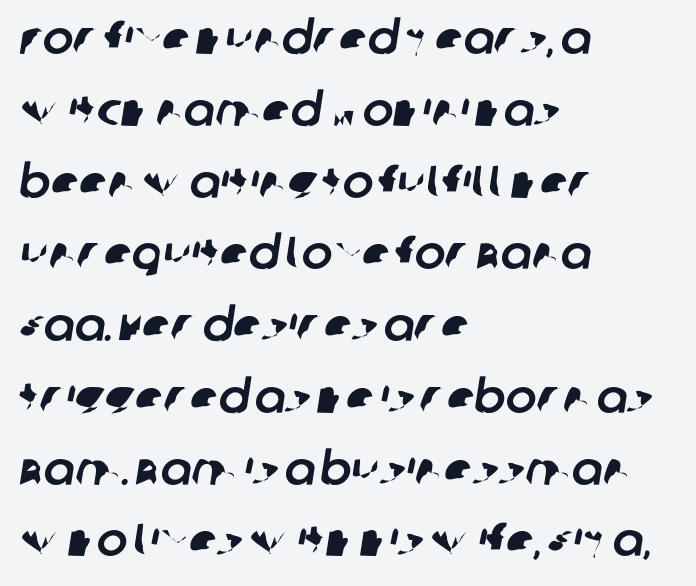
The passage shown is typed in a proportional face where columns would drift. Check under the words: just untouched page. The characters display no serif detailing; their extremities are plain. No extra tracking has been applied to these lines. Successive baselines arrive at the customary interval.
